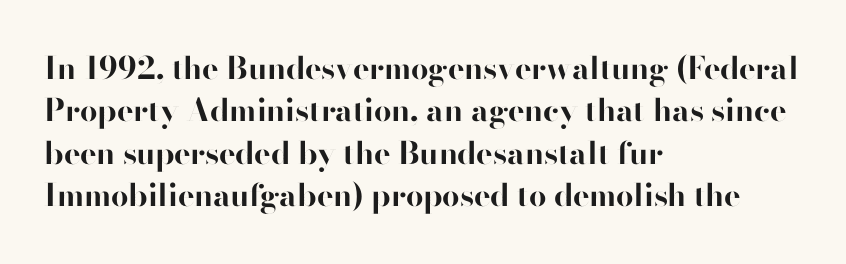
Q: Is the text bold? A: Yes.
Q: Is the text italic (slanted)? A: No, it is upright.
Q: Is the typeface a serif or a sans-serif typeface? A: Sans-serif.
Q: Is the text underlined? A: No.
Q: How is the paragraph aligned? A: Left-aligned.
Q: Is the spacing between letters normal or unusually wide? A: Normal.
Q: Is the spacing between lines tight, normal or loose? A: Normal.
Q: Width (condensed, normal, or wide)? A: Normal.
Q: Stroke contrast? A: High.
Q: x-height? A: Small.
Q: Monospaced? A: No.
